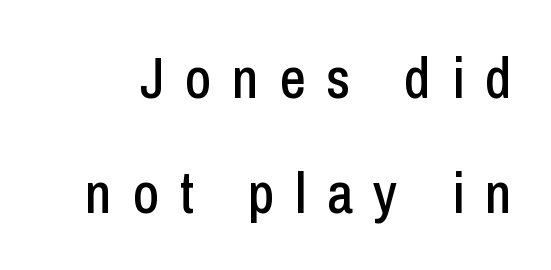
Q: Is the text italic (slanted)? A: No, it is upright.
Q: Is the typeface a serif or a sans-serif typeface? A: Sans-serif.
Q: Is the text underlined? A: No.
Q: Is the spacing between letters normal or unusually wide? A: Unusually wide.
Q: Is the spacing between lines tight, normal or loose? A: Loose.
Q: Width (condensed, normal, or wide)? A: Condensed.
Q: Stroke contrast? A: Low.
Q: x-height? A: Medium.
Q: Monospaced? A: No.
